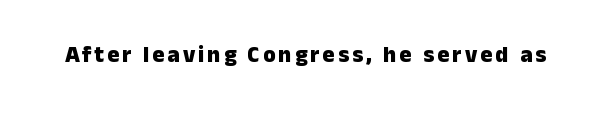
The image shows 23 px bold type, upright; set not underlined.
